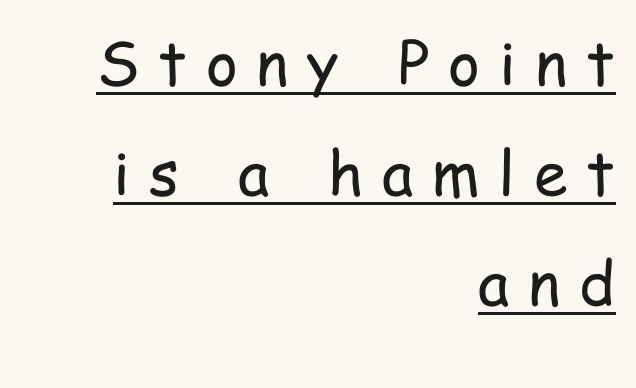
This sample uses an upright cut, with every glyph sitting square on the baseline. The text was rendered using a sans face with plain stroke endings. Is the type heavy? It reads as light-to-regular instead. The letters are spread apart with noticeably loose tracking. You could not count columns in this text — the font is proportionally spaced.
